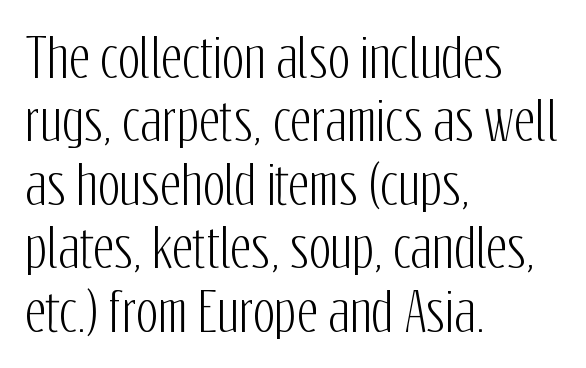
The image shows 52 px condensed sans-serif type, upright; set left-aligned, line spacing 1.22x, normal letter spacing, not underlined; low stroke contrast and a medium x-height.
